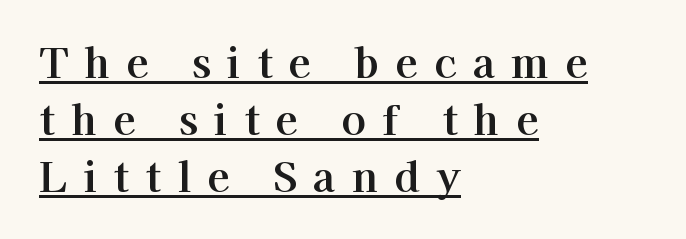
The image shows 41 px serif type, upright; set left-aligned, normal line spacing (1.39x), unusually wide letter spacing (+0.4 em), underlined; high stroke contrast and a medium x-height.
